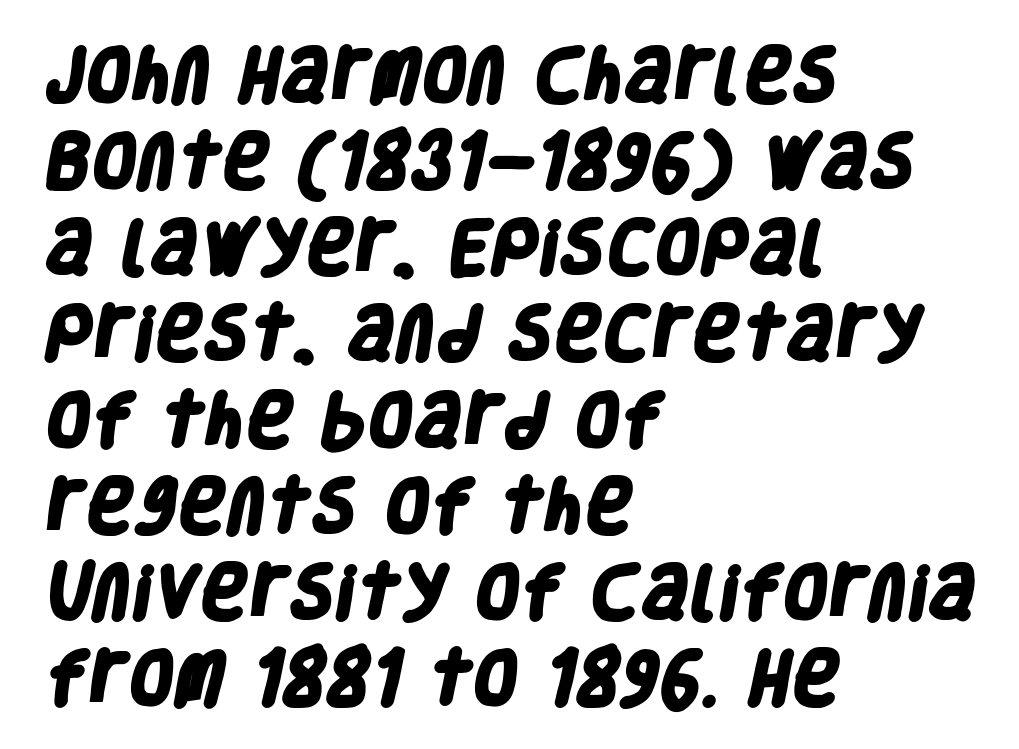
{"serif": "no", "bold": "yes", "weight": "heavy", "width": "condensed", "stroke_contrast": "low", "x_height": "large", "monospaced": "no", "underline": "no", "align": "left", "line_spacing": "normal", "line_spacing_ratio": 1.46, "letter_spacing": "normal", "letter_spacing_em": 0.0, "glyph_px": 59}
